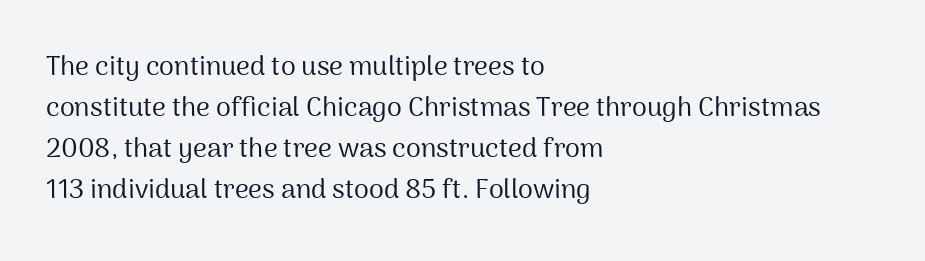
On a weight scale, this lands at 450 or below. The passage shown has conventional tracking throughout. A normal amount of white space separates one row of letters from the next. The rag falls on the right side of this text block.
